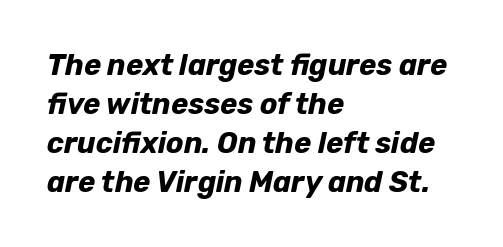
Notice how the passage keeps a crisp vertical edge on the left only. Has an underline been added? It has not. The passage shown leans; its letterforms are oblique. Heavy-handed strokes throughout: this text is bold. Do the characters align in a grid? No, the font is proportional.
